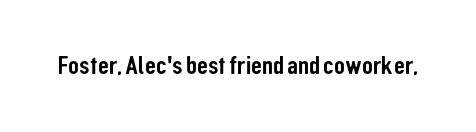
This rendering leaves character spacing at its baseline value. Has an underline been added? It has not. No italicization has been applied; the sample stays upright.
